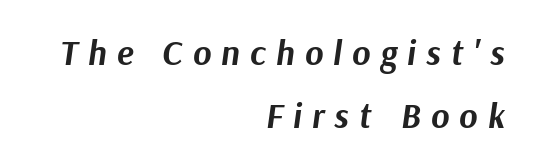
Rule under the text: the space is simply empty. There is plenty of visible air inserted between adjacent glyphs. Character widths vary here, with narrow letters taking less room than wide ones. The letters are slanted; this is an italic face.
